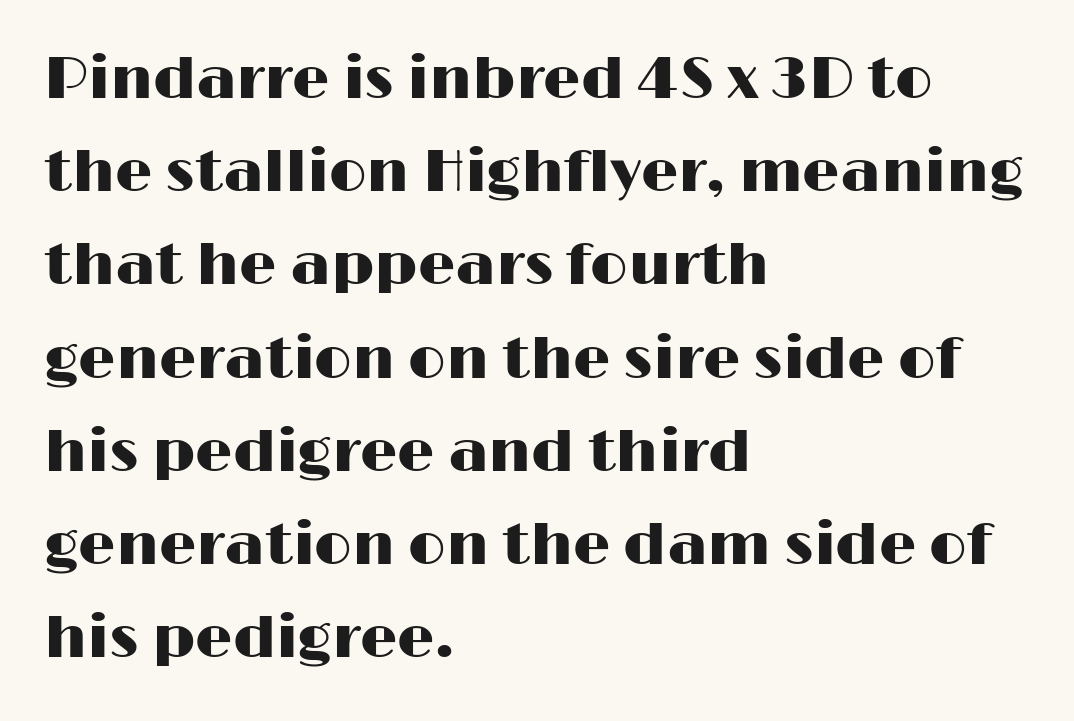
{"serif": "no", "italic": "no", "width": "wide", "stroke_contrast": "high", "x_height": "medium", "monospaced": "no", "underline": "no", "align": "left", "line_spacing": "normal", "line_spacing_ratio": 1.58, "letter_spacing": "normal", "letter_spacing_em": 0.0, "glyph_px": 59}
